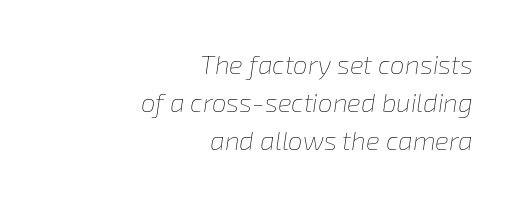
The line texture is even and compact thanks to regular tracking. Is the type slanted? Yes — the strokes lean at a clear angle. The area under the type is left untouched. This reads as an unemphasized weight, regular at the heaviest. Visually the block forms a straight wall on the right and a jagged coastline on the left. Horizontal bands of white between lines are of average thickness.
